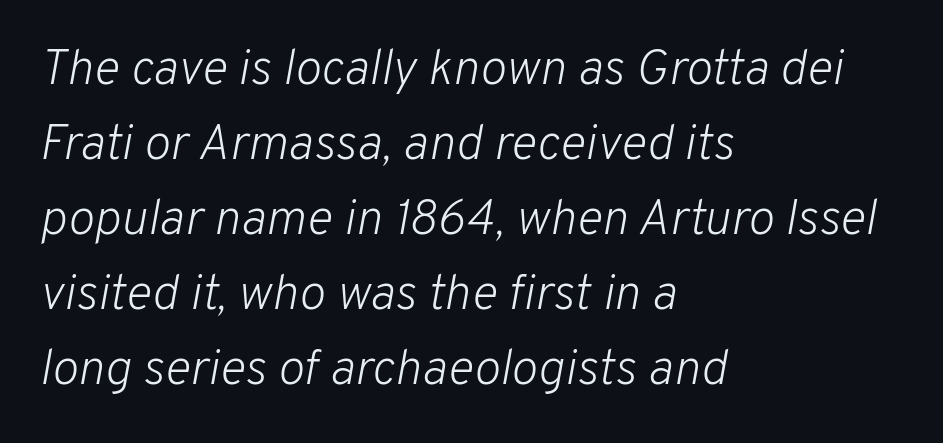
Each new line begins a customary step beneath the previous one. Check under the words: just untouched page. In terms of letterspacing, this is plain default setting. This rendering uses left alignment, leaving the right contour irregular. Character widths vary here, with narrow letters taking less room than wide ones.
